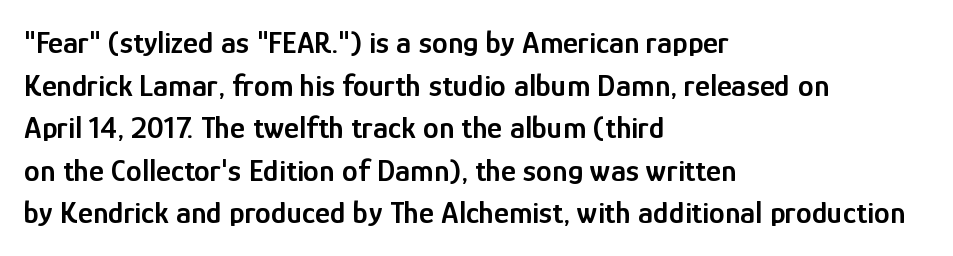
{"serif": "no", "italic": "no", "bold": "semi", "weight": "semibold", "width": "condensed", "stroke_contrast": "low", "x_height": "medium", "monospaced": "no", "underline": "no", "align": "left", "line_spacing": "normal", "line_spacing_ratio": 1.33, "letter_spacing": "normal", "letter_spacing_em": 0.0, "glyph_px": 32}
